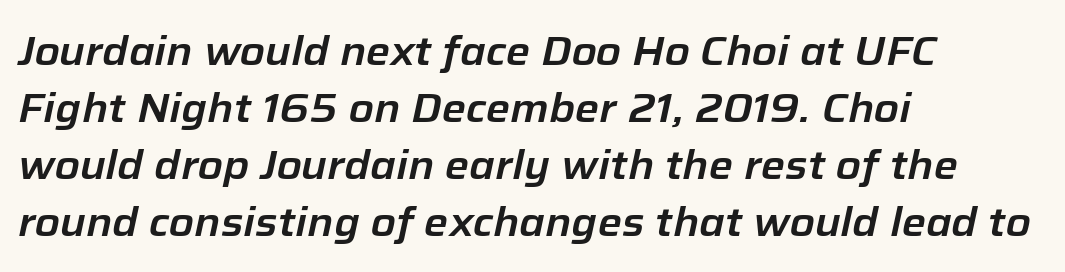
Compared with typical paragraphs, the rows here are spaced about the same. Just letters on the line, the space beneath them empty. The typesetter chose a ragged-right arrangement here. What stands out about the letter spacing? Nothing — it is the standard amount. Proportional: the letters do not fall into vertical columns. An italicized treatment has been applied to the whole sample.
